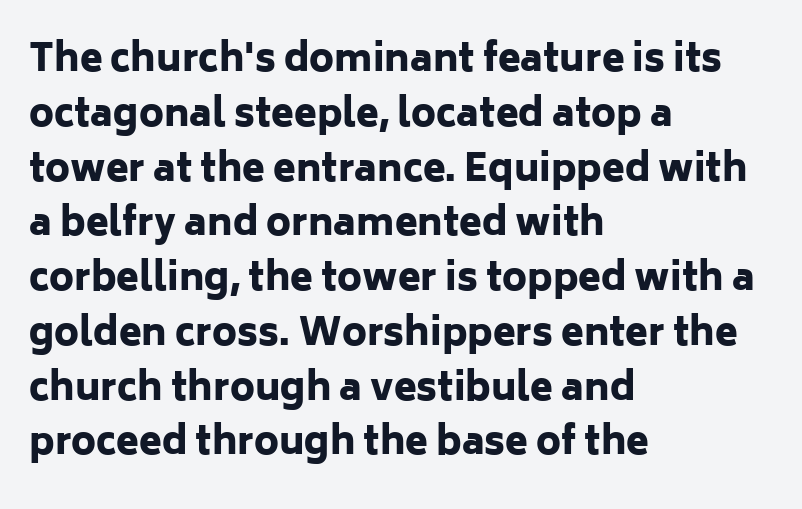
The image shows 37 px heavy sans-serif type, upright; set left-aligned, normal line spacing (1.48x), normal letter spacing, not underlined; low stroke contrast and a medium x-height.
